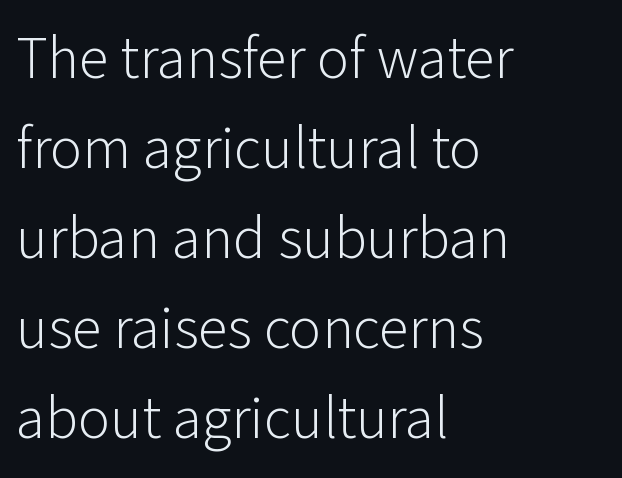
The ragged edge is on the right, which tells us the setting is flush left. Tracking value appears to be zero — textbook default spacing. The letters advance in unequal steps, a hallmark of proportional type. Characters remain perfectly vertical along every line.
